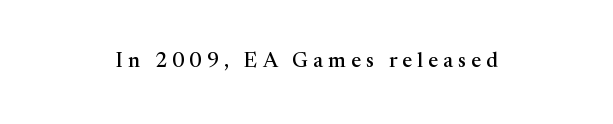
Just letters on the line, the space beneath them empty. The text block is weighted toward neither margin, spreading evenly from the middle. You could only call the tracking loose — the letters float apart. Do the letters lean? They stand straight.
